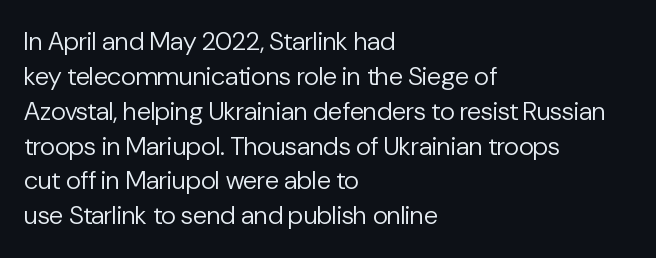
{"italic": "no", "bold": "no", "underline": "no", "align": "left", "line_spacing": "normal", "line_spacing_ratio": 1.34, "letter_spacing": "normal", "letter_spacing_em": 0.0, "glyph_px": 26}
